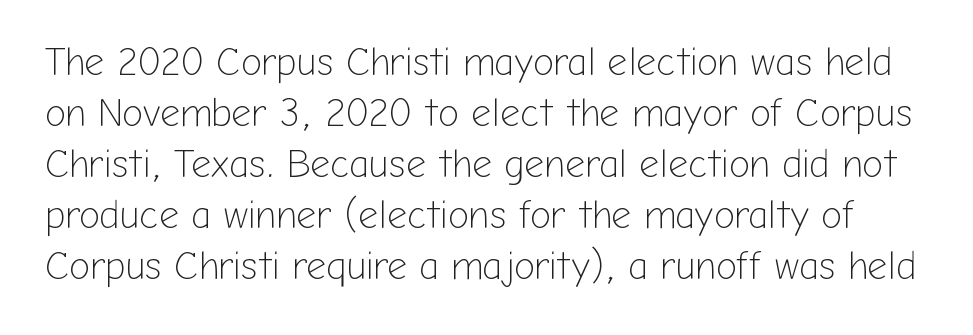
{"serif": "no", "italic": "no", "bold": "no", "weight": "light", "width": "normal", "stroke_contrast": "low", "x_height": "medium", "monospaced": "no", "underline": "no", "line_spacing": "normal", "line_spacing_ratio": 1.31, "letter_spacing": "normal", "letter_spacing_em": 0.0, "glyph_px": 39}
